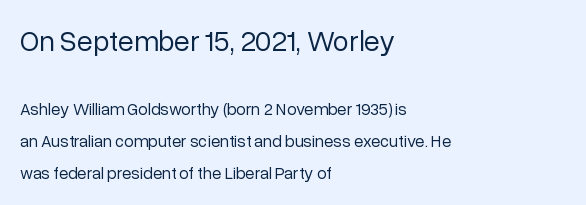
A bare baseline throughout the passage. Ordinary non-slanted type is in use. The face used here is proportionally spaced, like ordinary book or web type. Left-aligned paragraph, ragged on the right. Compare the two chunks: the upper has the greater cap height.
